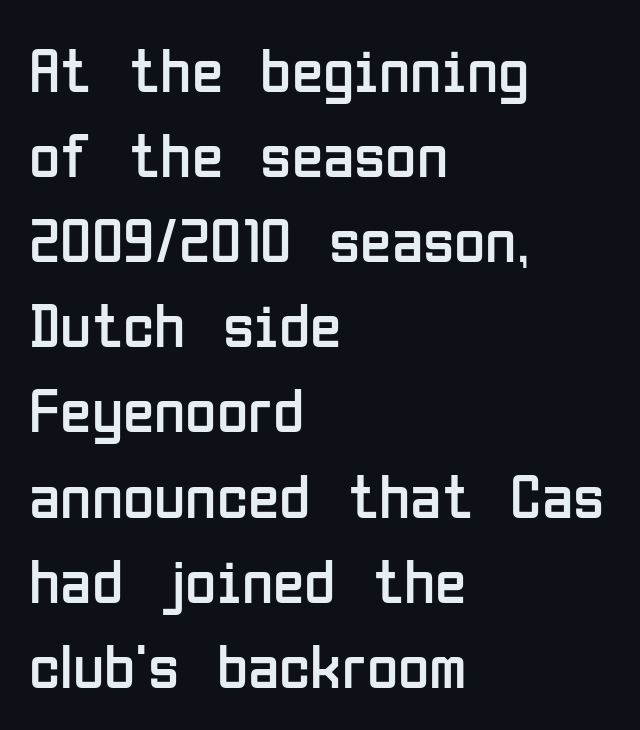
The image shows 64 px regular-weight, condensed sans-serif type, upright; set left-aligned, normal line spacing (1.33x), normal letter spacing, not underlined; low stroke contrast and a medium x-height.
